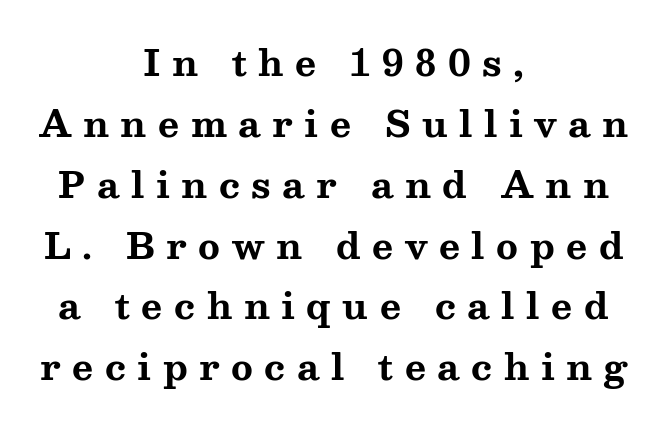
{"serif": "yes", "italic": "no", "bold": "yes", "weight": "bold", "width": "wide", "stroke_contrast": "medium", "x_height": "medium", "monospaced": "no", "underline": "no", "align": "center", "line_spacing": "normal", "line_spacing_ratio": 1.69, "letter_spacing": "wide", "letter_spacing_em": 0.32, "glyph_px": 36}
